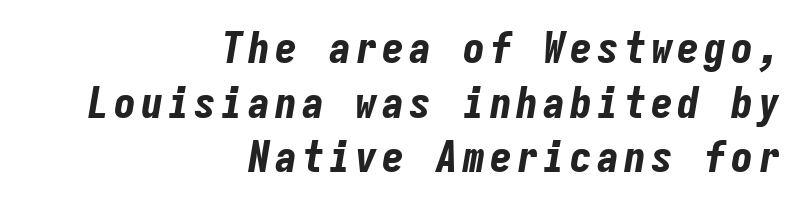
The image shows 44 px bold, condensed type, italic (leaning right), monospaced; set right-aligned, line spacing 1.24x, not underlined; low stroke contrast and a medium x-height.
